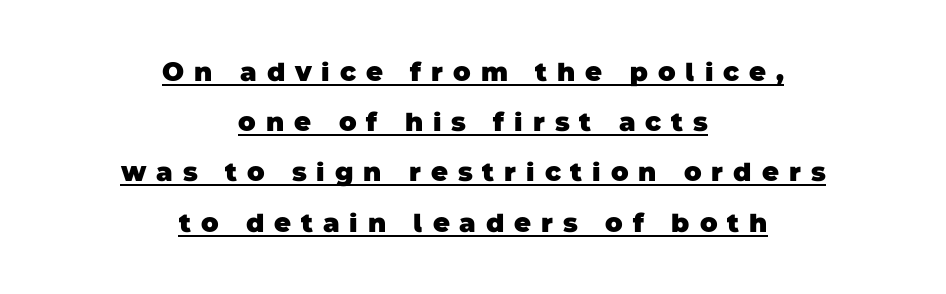
The space between consecutive lines is lavish. This rendering widens character spacing well past its baseline value. Look at the stroke-to-counter ratio: heavy, a bold. Compared with undecorated copy, this sample adds a rule below the words.
